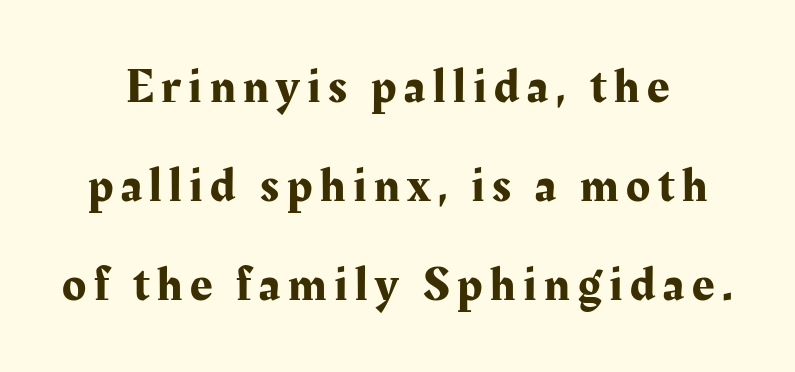
{"serif": "yes", "italic": "no", "width": "normal", "stroke_contrast": "medium", "x_height": "medium", "monospaced": "no", "underline": "no", "line_spacing": "loose", "line_spacing_ratio": 2.02, "glyph_px": 49}
